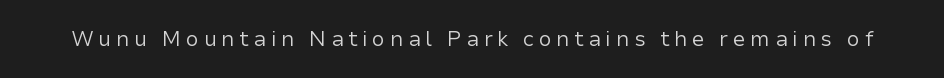
The image shows 21 px text type, upright; set unusually wide letter spacing (+0.21 em), not underlined.
